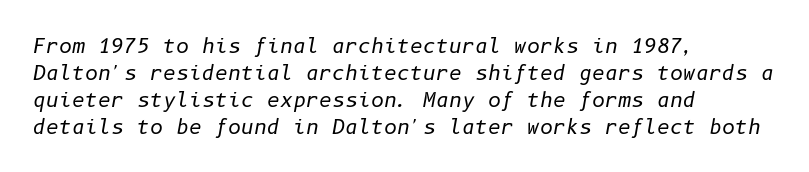
{"italic": "yes", "lean": "right", "slant_degrees": 10, "bold": "no", "underline": "no", "align": "left", "line_spacing": "normal", "line_spacing_ratio": 1.35, "letter_spacing": "normal", "letter_spacing_em": 0.0, "glyph_px": 20}
